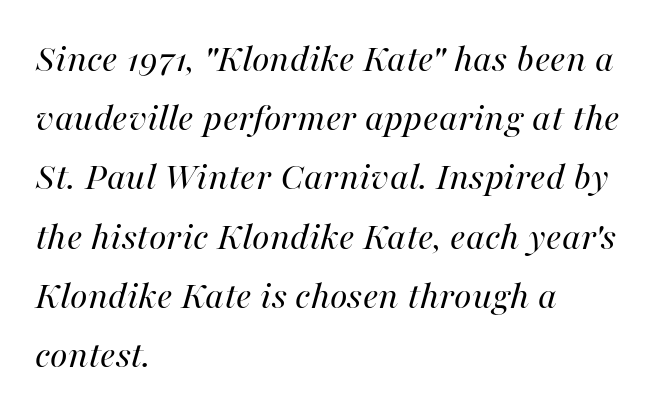
The image shows 40 px regular-weight type, italic (leaning right); set left-aligned, normal line spacing (1.48x), normal letter spacing, not underlined; high stroke contrast and a medium x-height.
